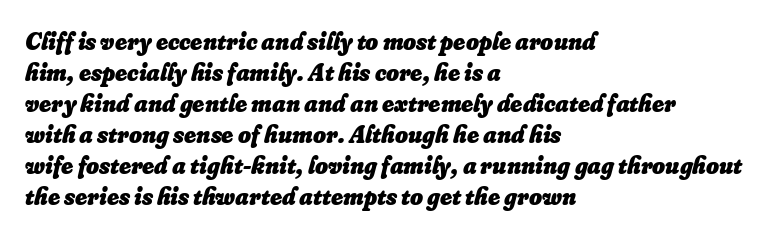
Tracking value appears to be zero — textbook default spacing. Letters rest on an invisible, unmarked baseline. Notice how the stems are inclined rather than vertical — that's the hallmark of italics. Caption: multi-line text, flush left, ragged right. This is heavy type, rendered in bold.
